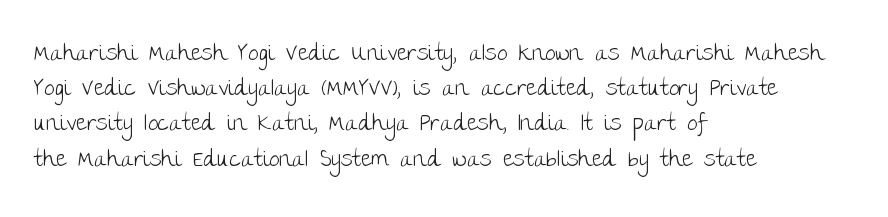
{"italic": "no", "bold": "no", "underline": "no", "align": "left", "line_spacing": "normal", "line_spacing_ratio": 1.53, "letter_spacing": "normal", "letter_spacing_em": 0.0, "glyph_px": 23}
